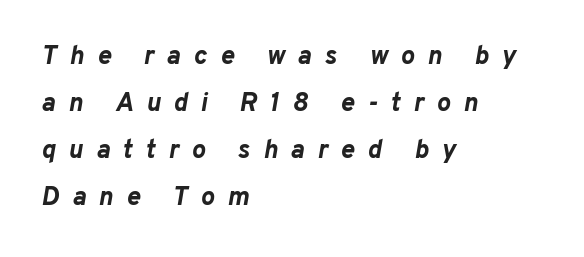
{"italic": "yes", "lean": "right", "slant_degrees": 10, "bold": "yes", "underline": "no", "align": "left", "line_spacing_ratio": 1.81, "letter_spacing": "wide", "letter_spacing_em": 0.5, "glyph_px": 26}
